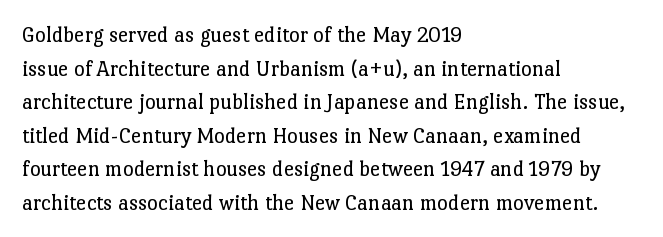
{"italic": "no", "bold": "no", "underline": "no", "align": "left", "line_spacing": "normal", "line_spacing_ratio": 1.46, "letter_spacing": "normal", "letter_spacing_em": 0.0, "glyph_px": 23}
